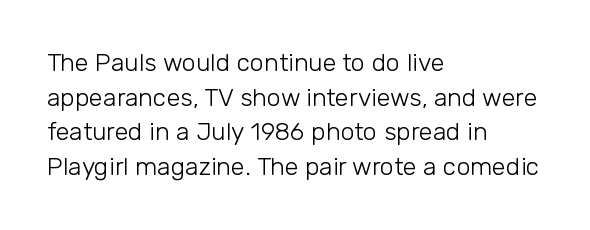
The image shows 25 px text type, upright; set left-aligned, normal line spacing (1.39x), normal letter spacing, not underlined.
